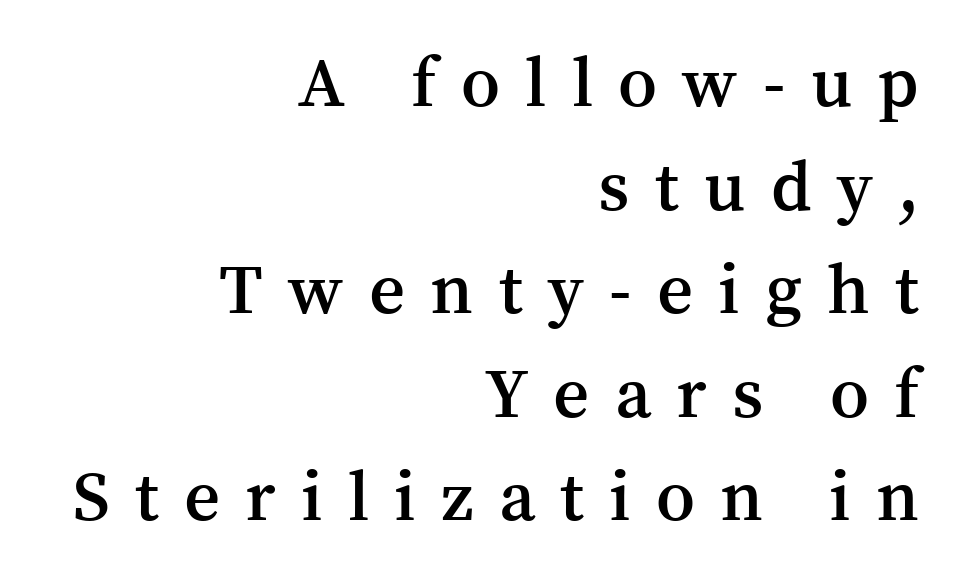
{"serif": "yes", "italic": "no", "bold": "semi", "weight": "semibold", "width": "normal", "stroke_contrast": "medium", "x_height": "medium", "monospaced": "no", "underline": "no", "align": "right", "line_spacing": "normal", "line_spacing_ratio": 1.48, "letter_spacing": "wide", "letter_spacing_em": 0.36, "glyph_px": 70}
